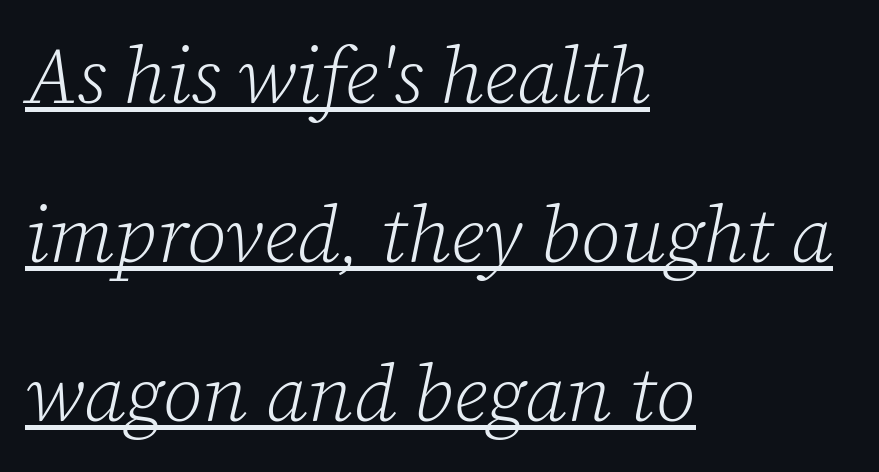
Q: Is the text bold? A: No.
Q: Is the text italic (slanted)? A: Yes, it leans right by about 12 degrees.
Q: Is the typeface a serif or a sans-serif typeface? A: Serif.
Q: Is the text underlined? A: Yes.
Q: How is the paragraph aligned? A: Left-aligned.
Q: Is the spacing between letters normal or unusually wide? A: Normal.
Q: Is the spacing between lines tight, normal or loose? A: Loose.
Q: Width (condensed, normal, or wide)? A: Normal.
Q: Stroke contrast? A: Low.
Q: x-height? A: Medium.
Q: Monospaced? A: No.
